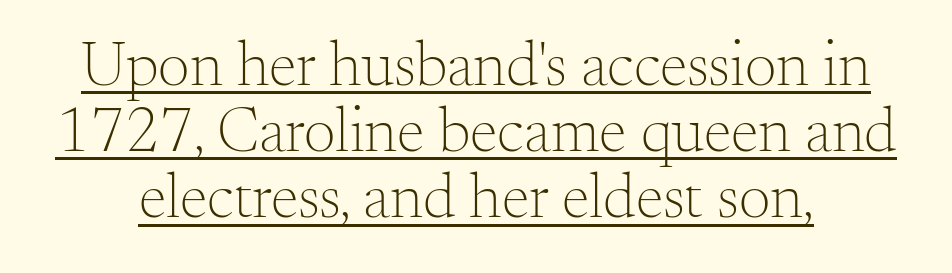
The image shows 63 px light serif type, upright; set tight line spacing (1.05x), normal letter spacing, underlined; medium stroke contrast and a small x-height.
